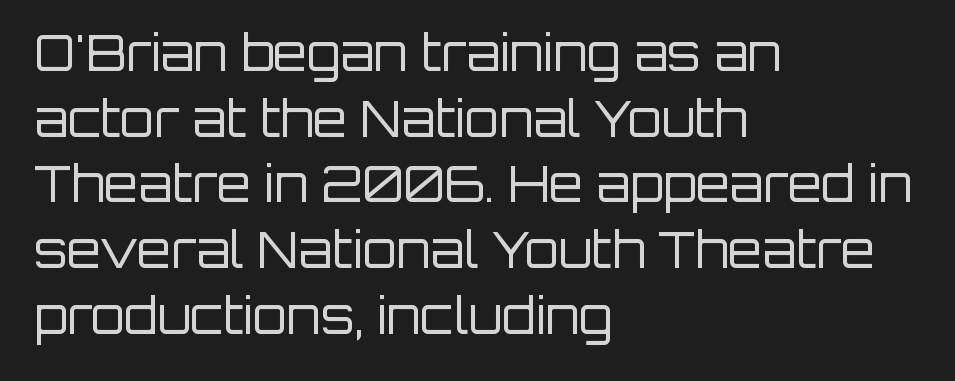
This is the regular roman posture of the typeface. Varying glyph widths throughout — classic text-font behaviour. No extra ink here — the face is not bold. A typesetter would call this leading conventional body-copy spacing. What kind of face is this? One without serifs — a sans.
